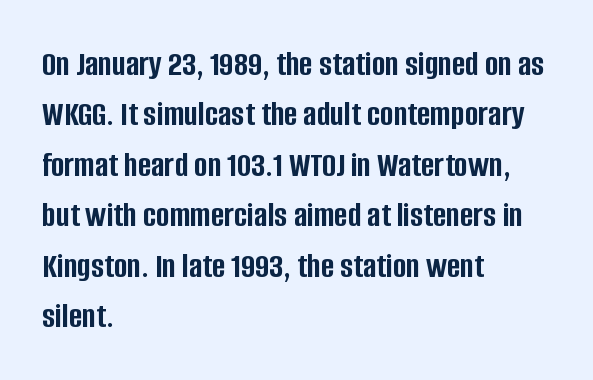
{"serif": "no", "italic": "no", "bold": "yes", "weight": "semibold", "width": "condensed", "stroke_contrast": "low", "x_height": "large", "monospaced": "no", "underline": "no", "align": "left", "line_spacing": "normal", "line_spacing_ratio": 1.4, "letter_spacing": "normal", "letter_spacing_em": 0.0, "glyph_px": 36}
